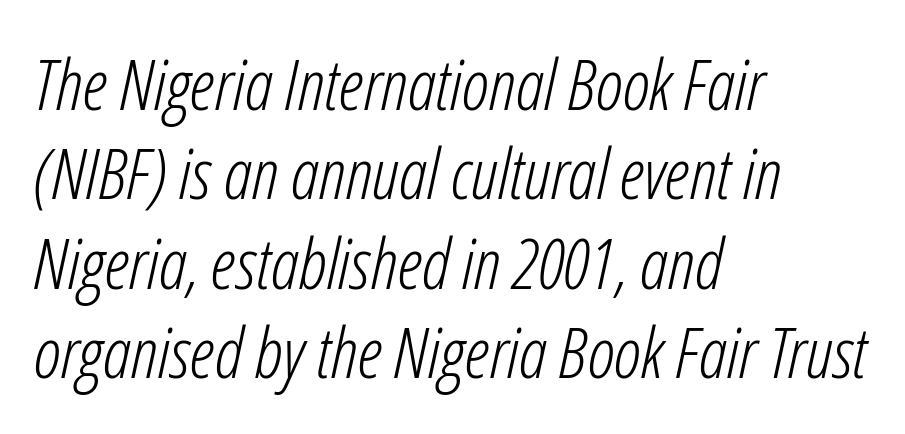
The letters are slanted; this is an italic face. Teacher's note: observe the even left margin — that is flush-left alignment. Stems here are at most as thick as an everyday book face. Decoration check: the copy has no underline. Does the leading feel generous? No, just average.
